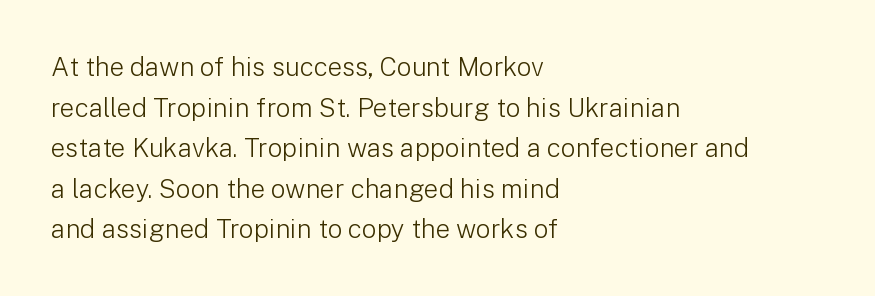
The zone under the glyphs is completely vacant. Letters have the restrained weight of plain body copy at most. Line beginnings align vertically; line endings do not. The gaps between neighbouring characters are ordinary and unremarkable.
